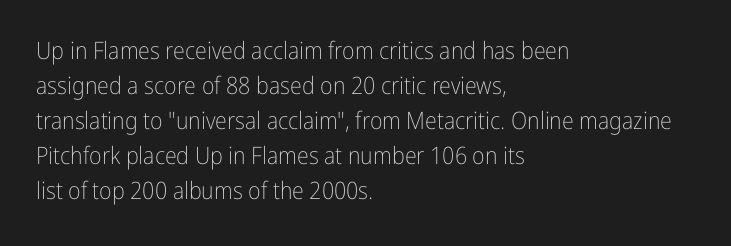
{"italic": "no", "bold": "no", "underline": "no", "align": "left", "line_spacing": "normal", "line_spacing_ratio": 1.46, "letter_spacing": "normal", "letter_spacing_em": 0.0, "glyph_px": 24}
